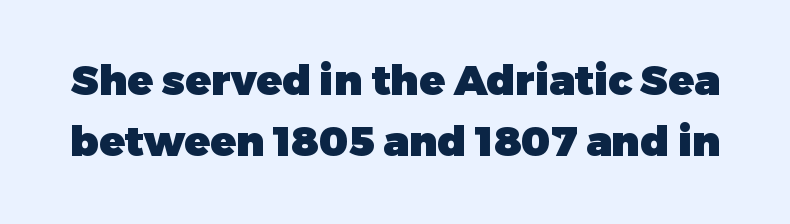
Q: Is the text bold? A: Yes.
Q: Is the text italic (slanted)? A: No, it is upright.
Q: Is the typeface a serif or a sans-serif typeface? A: Sans-serif.
Q: Is the text underlined? A: No.
Q: Is the spacing between letters normal or unusually wide? A: Normal.
Q: Is the spacing between lines tight, normal or loose? A: Normal.
Q: Width (condensed, normal, or wide)? A: Normal.
Q: Stroke contrast? A: Low.
Q: x-height? A: Medium.
Q: Monospaced? A: No.
